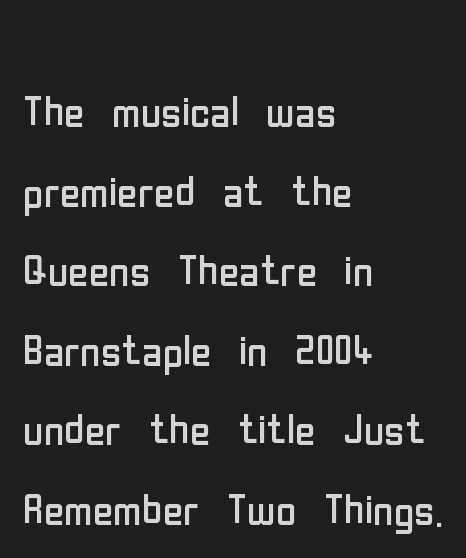
Stems here are at most as thick as an everyday book face. Observe the absence of serifs on each vertical stroke in this sample. The rendering uses a moderate line-height, typical for paragraphs. Look at the tracking — it's just the regular setting, nothing added.
